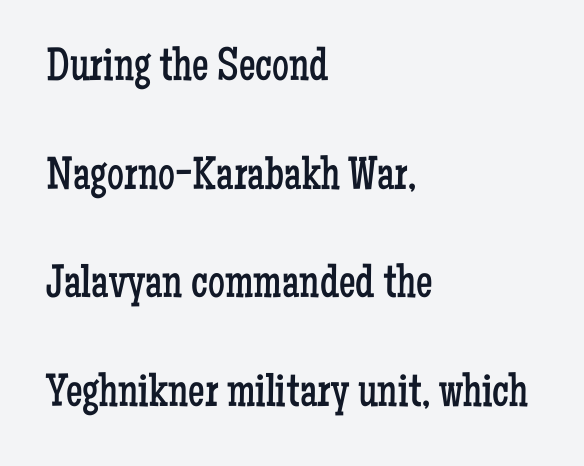
Default kerning and tracking; the words read as compact shapes. The foot of each line stays bare and open. Compared with a typical body face, this is equally light or lighter still. The letters stand straight up with perfectly vertical stems. Horizontal bands of white between lines are thick stripes. In CSS terms this would be text-align: left.
